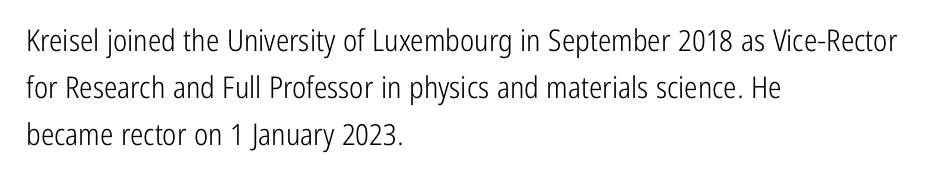
The image shows 30 px light, condensed sans-serif type, upright; set left-aligned, normal line spacing (1.56x), normal letter spacing, not underlined; low stroke contrast and a medium x-height.
